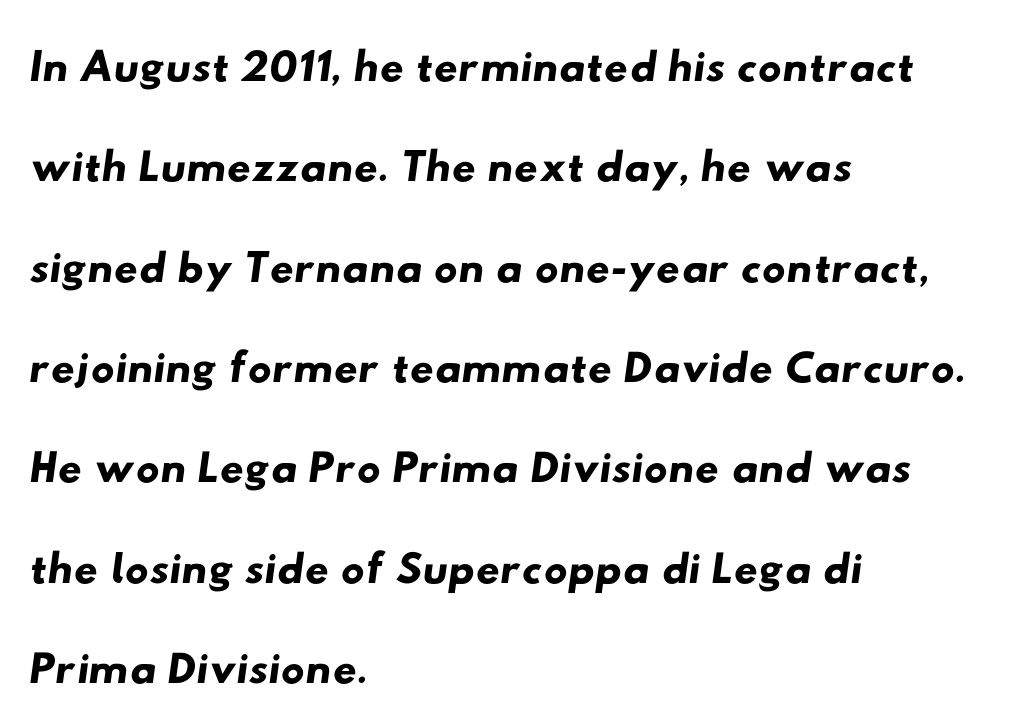
The passage is arranged the way most books set body copy — flush left. The horizontal fit of the characters is conventional and even. The passage shown is not underscored anywhere. You can tell from the bare stems that sans-serif type was used. The lines sit at an ordinary, default distance from one another. Here the designer chose a conventional face with non-uniform glyph widths.
